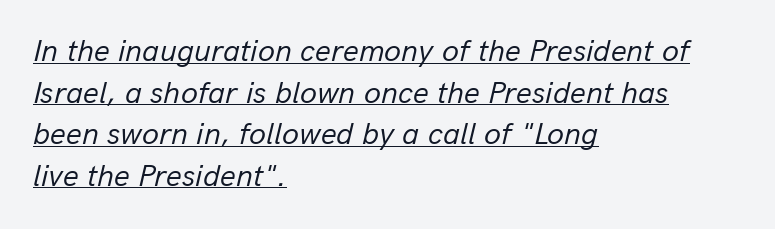
The image shows 31 px regular-weight type, italic (leaning right); set left-aligned, normal line spacing (1.34x), normal letter spacing, underlined; low stroke contrast and a medium x-height.
